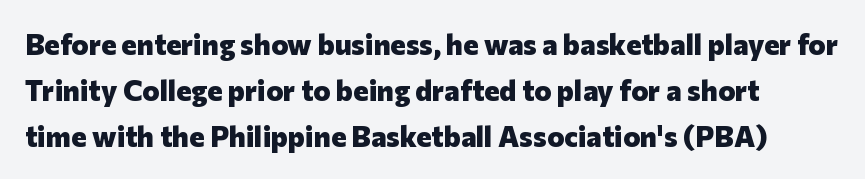
The image shows 29 px heavy sans-serif type, upright; set normal line spacing (1.59x), normal letter spacing, not underlined; low stroke contrast and a medium x-height.
